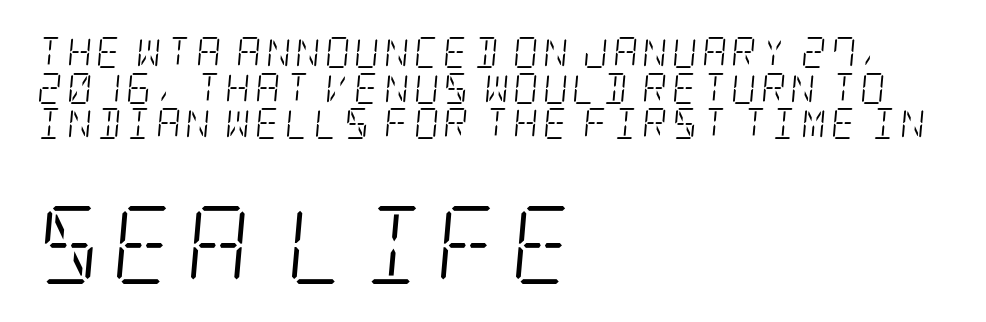
The image shows 78 px light, condensed serif type, italic (leaning right); set left-aligned, tight line spacing (1.15x), not underlined; the second (bottom) block is 2.52x larger; low stroke contrast and a large x-height.
